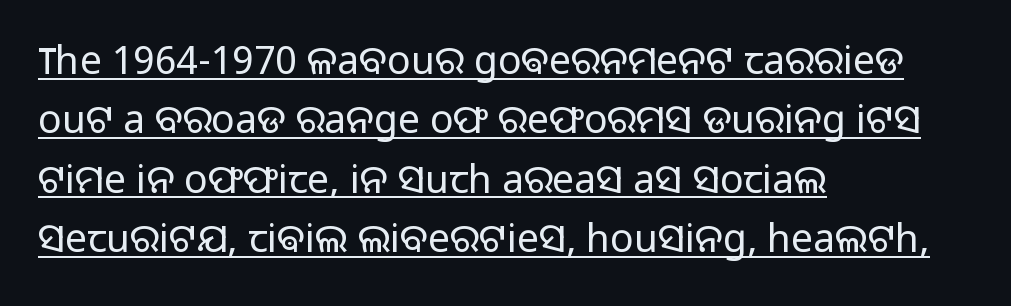
{"serif": "no", "italic": "no", "bold": "no", "weight": "light", "width": "normal", "stroke_contrast": "low", "x_height": "medium", "monospaced": "no", "underline": "yes", "align": "left", "line_spacing": "normal", "line_spacing_ratio": 1.52, "letter_spacing": "normal", "letter_spacing_em": 0.0, "glyph_px": 39}
